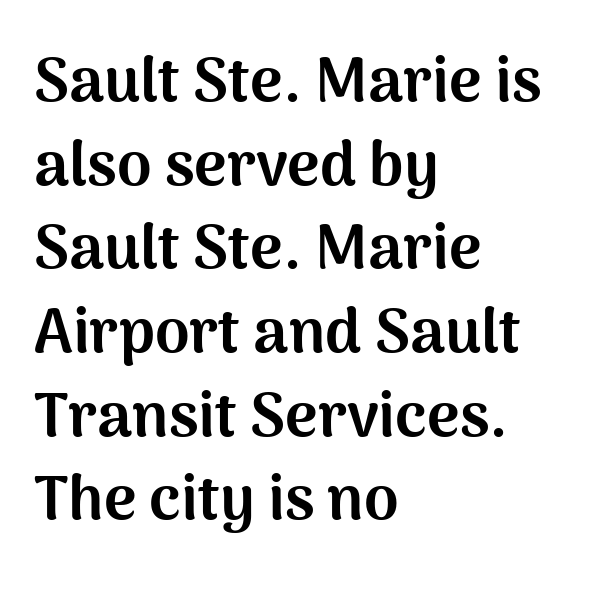
Q: Is the text bold? A: Yes.
Q: Is the text italic (slanted)? A: No, it is upright.
Q: Is the typeface a serif or a sans-serif typeface? A: Sans-serif.
Q: Is the text underlined? A: No.
Q: How is the paragraph aligned? A: Left-aligned.
Q: Is the spacing between letters normal or unusually wide? A: Normal.
Q: Is the spacing between lines tight, normal or loose? A: Normal.
Q: Width (condensed, normal, or wide)? A: Normal.
Q: Stroke contrast? A: Medium.
Q: x-height? A: Medium.
Q: Monospaced? A: No.
